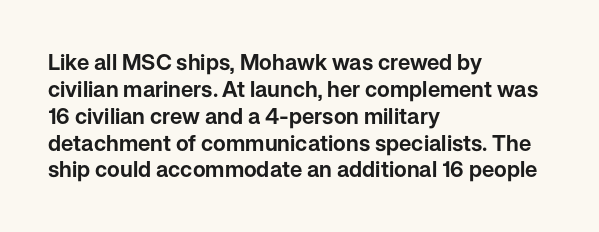
The image shows 22 px text type, upright; set left-aligned, line spacing 1.22x, normal letter spacing, not underlined.
